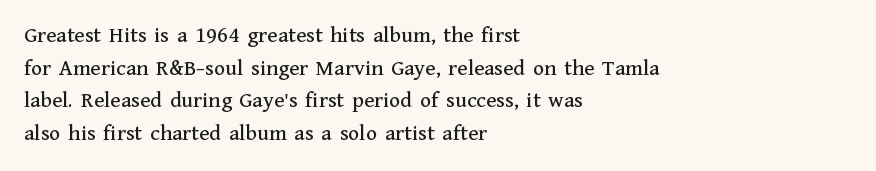
All the whitespace from short lines collects on the right. Standard letterfit; no display-style spreading of the glyphs. The area under the type is left untouched. Characters remain perfectly vertical along every line. If you measured baseline to baseline, you'd find a middling distance.
